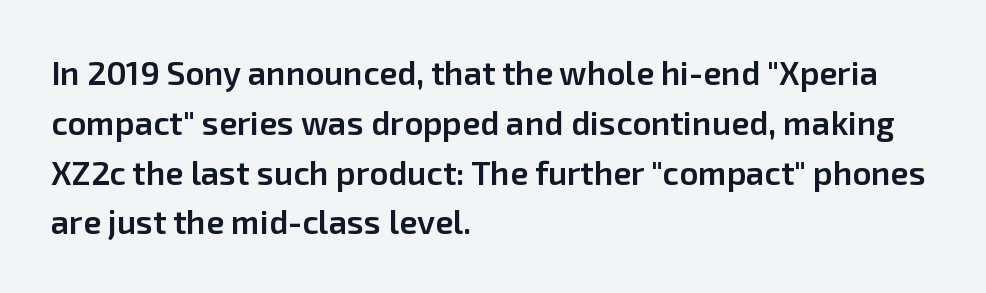
Does the weight exceed regular? Yes, but only to semibold. Vertical strokes here are truly vertical. Leftover space on each line is placed entirely after the last word. Glance below the letters and you will spot only blank space. Rows of type keep a routine distance in the vertical direction. Spacing verdict: proportional, widths tailored to each character.
